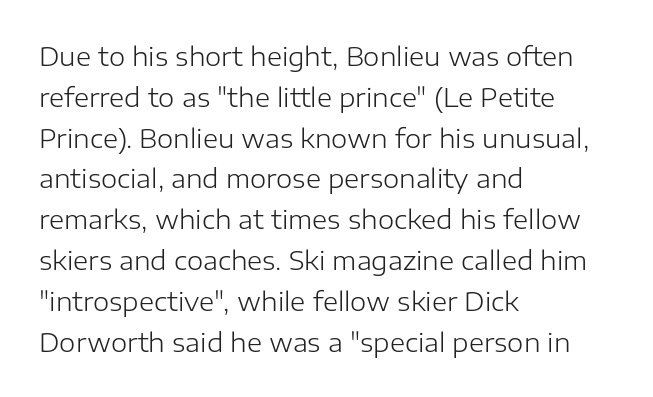
The gap between lines stays unmarked. No extra tracking has been applied to these lines. Does the leading feel generous? No, just average. Short and long lines alike share a common starting point at left.
